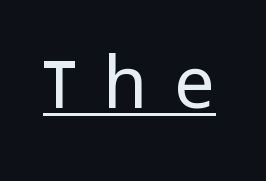
{"serif": "no", "italic": "no", "bold": "no", "weight": "light", "width": "normal", "stroke_contrast": "low", "x_height": "medium", "monospaced": "no", "underline": "yes", "letter_spacing": "wide", "letter_spacing_em": 0.38, "glyph_px": 72}
